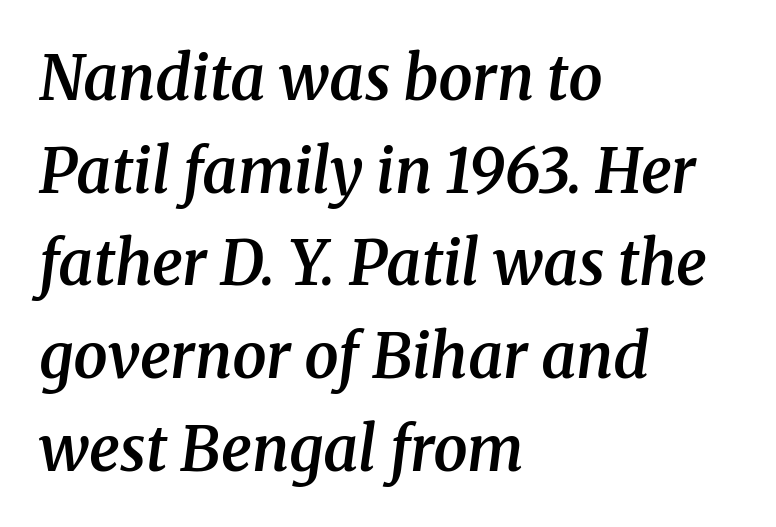
Each glyph is drawn with semibold strokes, heavier than normal yet not fully bold. Is this a fixed-width face? No — the glyphs have proportional, varying widths. Standard letterfit; no display-style spreading of the glyphs. Descenders are the only things crossing below the line. Does the leading feel generous? No, just average.
